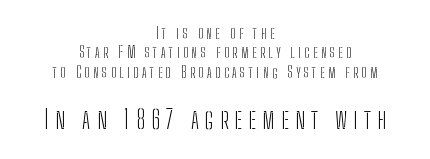
The image shows 26 px text type, upright; set centered, normal line spacing (1.29x), unusually wide letter spacing (+0.24 em), not underlined; the second (bottom) block is 1.73x larger.
